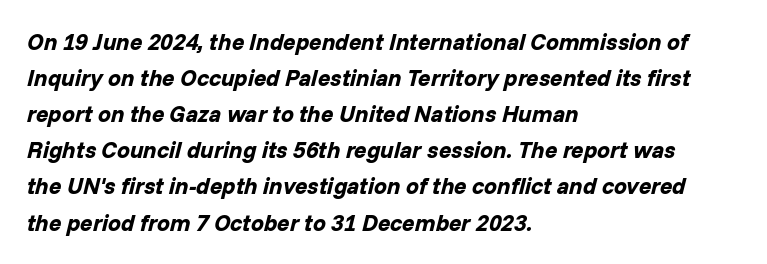
Bold? Absolutely — the strokes are thick and heavy. Compared with a centered layout, this one pins lines to the left instead. A typesetter would mark this as italic. The gap between lines stays unmarked. Each word holds together tightly as a unit, with standard inter-letter gaps. Summary of vertical rhythm: regular, with standard interline spacing.
